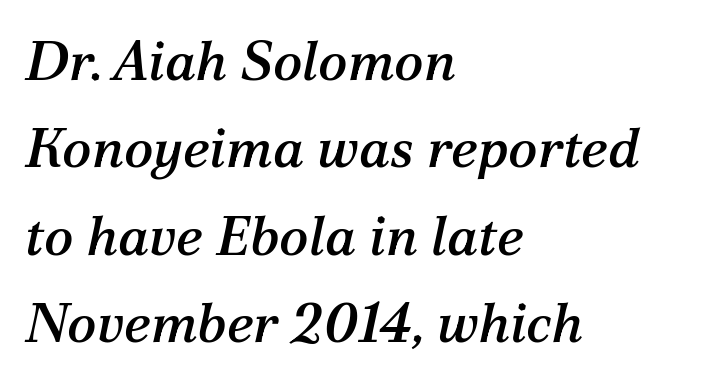
Q: Is the text italic (slanted)? A: Yes, it leans right by about 12 degrees.
Q: Is the typeface a serif or a sans-serif typeface? A: Serif.
Q: Is the text underlined? A: No.
Q: How is the paragraph aligned? A: Left-aligned.
Q: Is the spacing between letters normal or unusually wide? A: Normal.
Q: Is the spacing between lines tight, normal or loose? A: Normal.
Q: Width (condensed, normal, or wide)? A: Normal.
Q: Stroke contrast? A: Medium.
Q: x-height? A: Medium.
Q: Monospaced? A: No.
